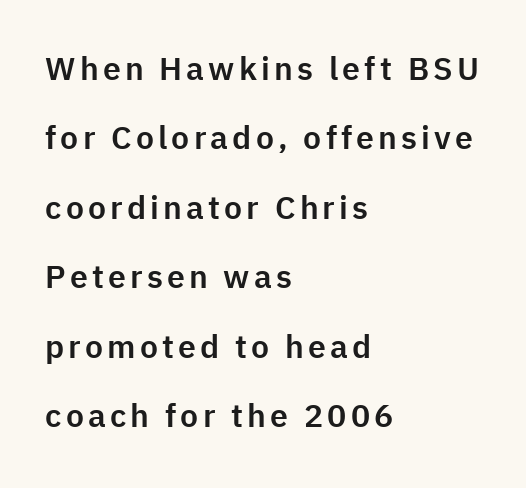
How would I describe the line gaps? Wide and relaxed. When letters stand straight like this, we call the style roman or upright. A typesetter would label this face a sans. The letters advance in unequal steps, a hallmark of proportional type.
